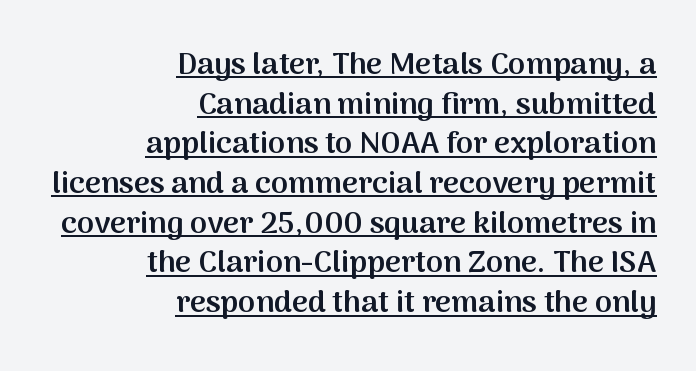
The image shows 31 px semibold sans-serif type, upright; set right-aligned, normal line spacing (1.28x), normal letter spacing, underlined; medium stroke contrast and a medium x-height.
